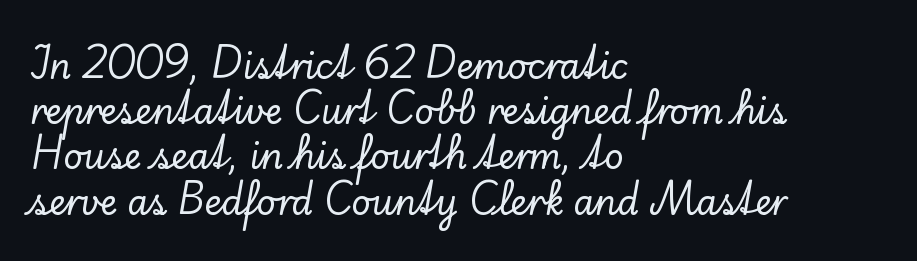
{"serif": "yes", "width": "normal", "stroke_contrast": "low", "x_height": "small", "monospaced": "no", "underline": "no", "align": "left", "line_spacing": "normal", "line_spacing_ratio": 1.33, "letter_spacing": "normal", "letter_spacing_em": 0.0, "glyph_px": 34}
